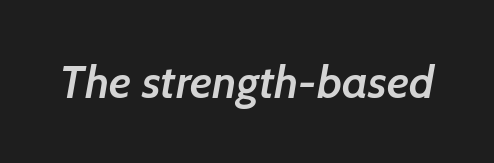
Q: Is the text bold? A: Semi-bold.
Q: Is the typeface a serif or a sans-serif typeface? A: Sans-serif.
Q: Is the text underlined? A: No.
Q: Is the spacing between letters normal or unusually wide? A: Normal.
Q: Width (condensed, normal, or wide)? A: Normal.
Q: Stroke contrast? A: Low.
Q: x-height? A: Medium.
Q: Monospaced? A: No.
